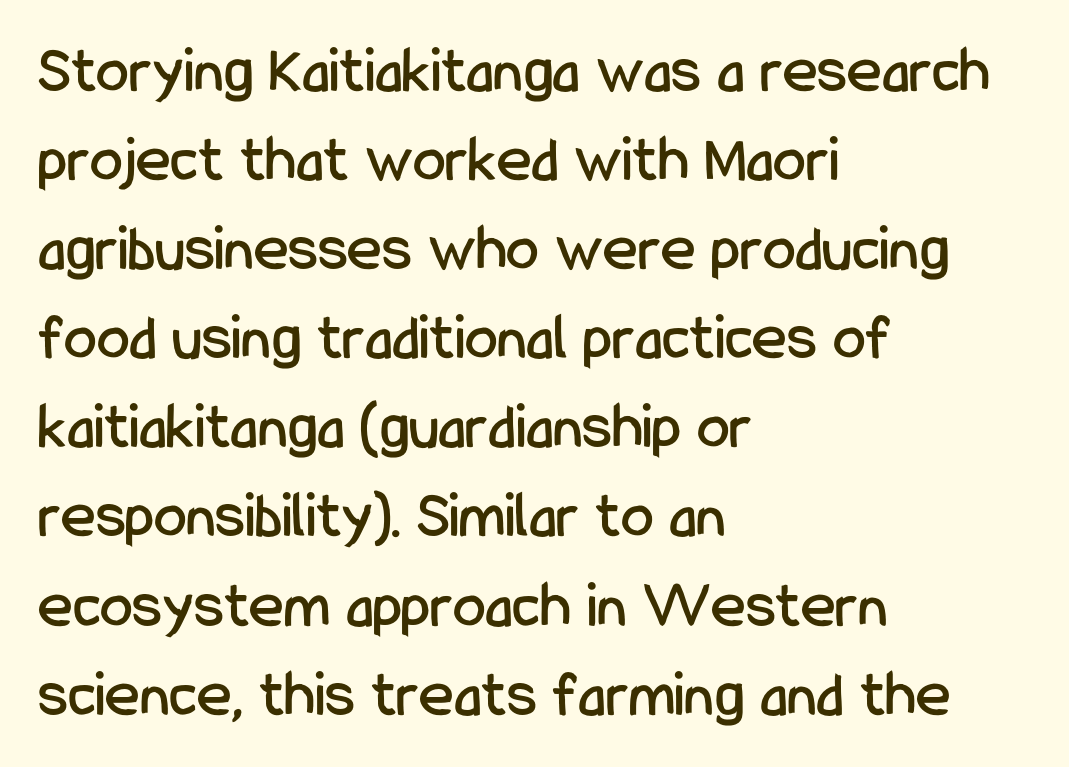
The image shows 66 px condensed sans-serif type, upright; set left-aligned, normal line spacing (1.35x), normal letter spacing, not underlined; low stroke contrast and a medium x-height.
